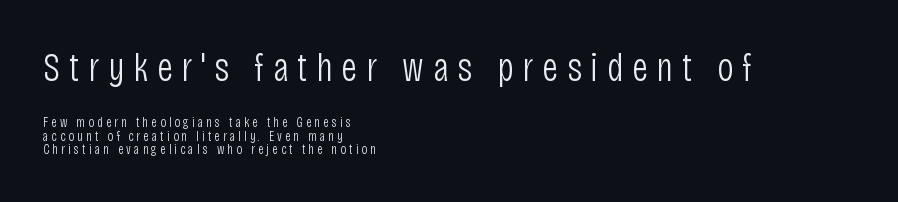
Proportional: the letters do not fall into vertical columns. Where is the straight margin? On the left. Just letters on the line, the space beneath them empty. Someone cranked the tracking dial way up on this one. Here the first block reads like a headline and the second like body copy.
